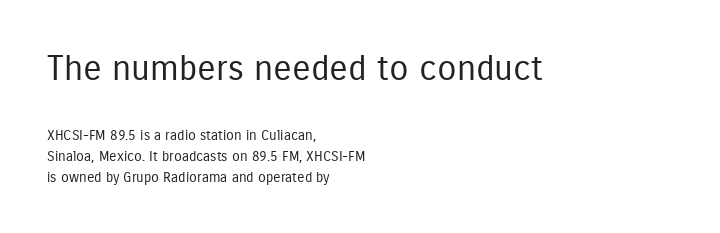
The image shows 35 px regular-weight, condensed sans-serif type, upright; set left-aligned, normal line spacing (1.49x), normal letter spacing, not underlined; the first (top) block is 2.5x larger; low stroke contrast and a medium x-height.
